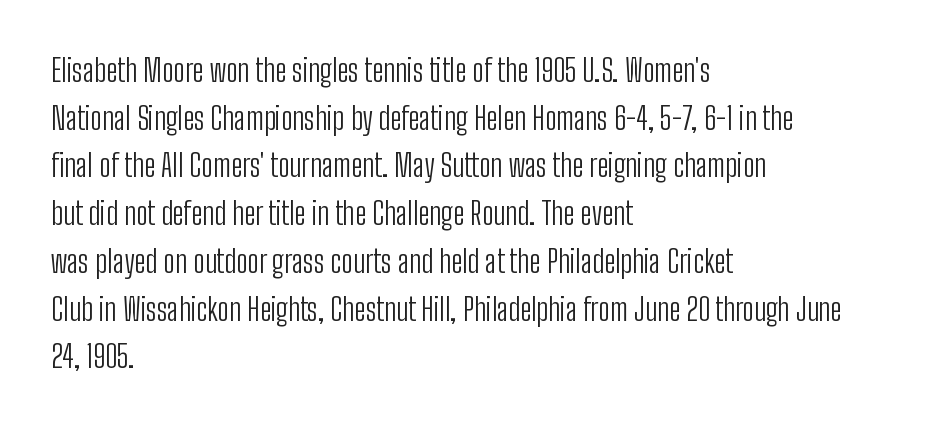
Q: Is the text bold? A: No.
Q: Is the text italic (slanted)? A: No, it is upright.
Q: Is the typeface a serif or a sans-serif typeface? A: Sans-serif.
Q: Is the text underlined? A: No.
Q: How is the paragraph aligned? A: Left-aligned.
Q: Is the spacing between letters normal or unusually wide? A: Normal.
Q: Is the spacing between lines tight, normal or loose? A: Normal.
Q: Width (condensed, normal, or wide)? A: Condensed.
Q: Stroke contrast? A: Low.
Q: x-height? A: Medium.
Q: Monospaced? A: No.
